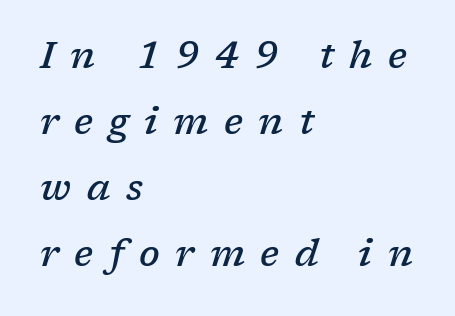
Q: Is the text bold? A: Semi-bold.
Q: Is the text italic (slanted)? A: Yes, it leans right by about 17 degrees.
Q: Is the typeface a serif or a sans-serif typeface? A: Serif.
Q: Is the text underlined? A: No.
Q: How is the paragraph aligned? A: Left-aligned.
Q: Is the spacing between letters normal or unusually wide? A: Unusually wide.
Q: Width (condensed, normal, or wide)? A: Normal.
Q: Stroke contrast? A: Low.
Q: x-height? A: Medium.
Q: Monospaced? A: No.
